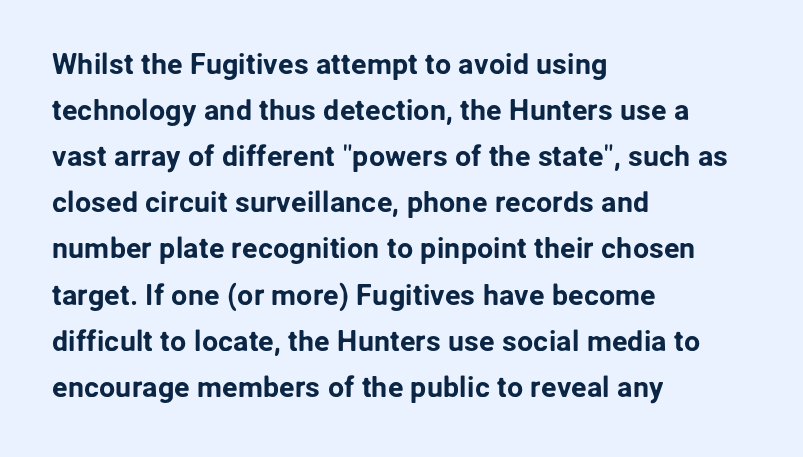
Note the varied advance widths — an 'i' is clearly narrower than an 'm'. Teacher's note: observe the even left margin — that is flush-left alignment. Students, note that the glyphs here touch the page at normal intervals. The line-height multiplier appears to be the usual default.
